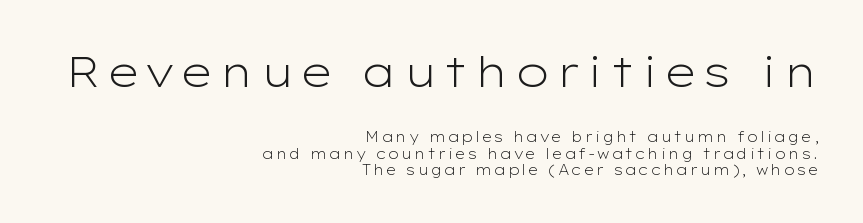
{"serif": "no", "italic": "no", "bold": "no", "weight": "light", "width": "wide", "stroke_contrast": "low", "x_height": "medium", "monospaced": "no", "underline": "no", "align": "right", "line_spacing_ratio": 1.16, "larger_block": "first", "size_ratio": 3.07, "glyph_px": 43}
